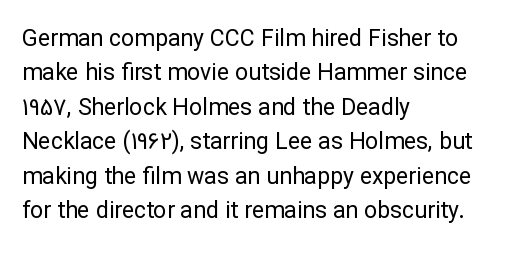
Observe the ordinary spacing: letters are neighbours, not strangers. Only glyphs here, with clear space below each row. Honestly, the row spacing looks completely unremarkable. No letter is thick-stroked: the sample isn't bold.
